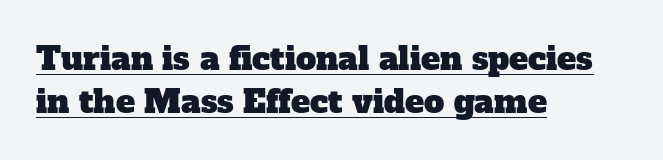
The characters display serif detailing at their extremities. Do the characters align in a grid? No, the font is proportional. Emphasis is given by a line drawn under the lettering. One glance says typical: line gaps are just what's usual. The line texture is even and compact thanks to regular tracking.
